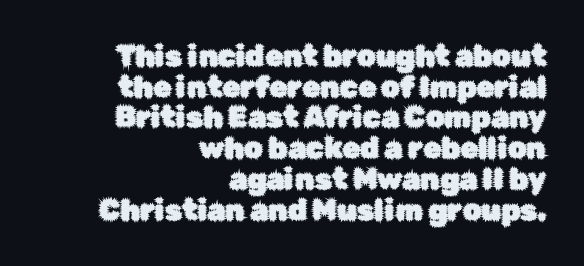
Q: Is the text italic (slanted)? A: No, it is upright.
Q: Is the typeface a serif or a sans-serif typeface? A: Sans-serif.
Q: Is the text underlined? A: No.
Q: How is the paragraph aligned? A: Right-aligned.
Q: Is the spacing between letters normal or unusually wide? A: Normal.
Q: Is the spacing between lines tight, normal or loose? A: Tight.
Q: Width (condensed, normal, or wide)? A: Normal.
Q: Stroke contrast? A: Low.
Q: x-height? A: Medium.
Q: Monospaced? A: No.
